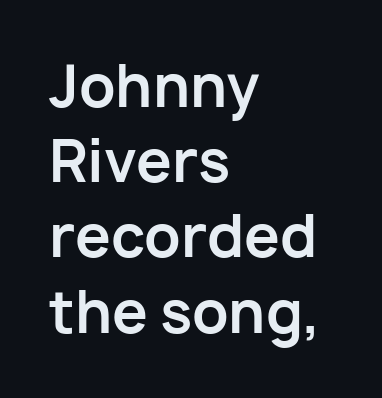
Q: Is the text bold? A: Yes.
Q: Is the text italic (slanted)? A: No, it is upright.
Q: Is the typeface a serif or a sans-serif typeface? A: Sans-serif.
Q: Is the text underlined? A: No.
Q: How is the paragraph aligned? A: Left-aligned.
Q: Is the spacing between letters normal or unusually wide? A: Normal.
Q: Is the spacing between lines tight, normal or loose? A: Normal.
Q: Width (condensed, normal, or wide)? A: Normal.
Q: Stroke contrast? A: Low.
Q: x-height? A: Medium.
Q: Monospaced? A: No.
